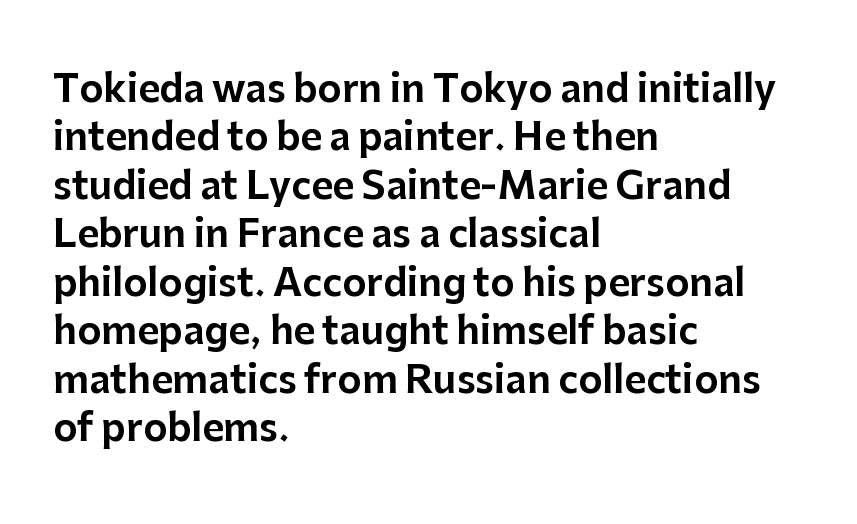
The image shows 37 px sans-serif type, upright; set left-aligned, normal line spacing (1.31x), normal letter spacing, not underlined; low stroke contrast and a medium x-height.
